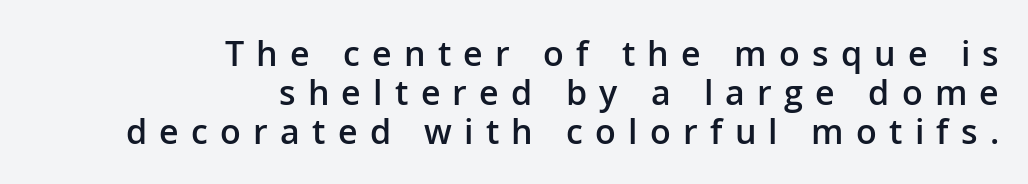
{"serif": "no", "italic": "no", "bold": "semi", "weight": "semibold", "width": "normal", "stroke_contrast": "low", "x_height": "medium", "monospaced": "no", "underline": "no", "align": "right", "line_spacing": "tight", "line_spacing_ratio": 1.15, "letter_spacing": "wide", "letter_spacing_em": 0.36, "glyph_px": 34}
